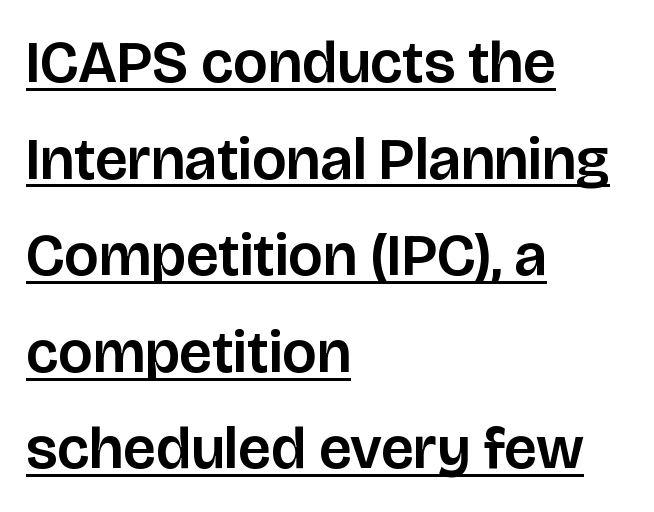
{"serif": "no", "italic": "no", "width": "normal", "stroke_contrast": "low", "x_height": "large", "monospaced": "no", "underline": "yes", "align": "left", "line_spacing": "normal", "line_spacing_ratio": 1.61, "letter_spacing": "normal", "letter_spacing_em": 0.0, "glyph_px": 60}
